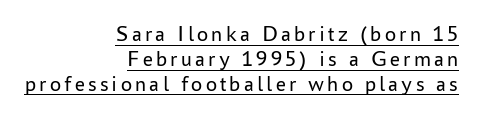
{"italic": "no", "bold": "no", "underline": "yes", "align": "right", "line_spacing": "tight", "line_spacing_ratio": 1.13, "glyph_px": 22}
